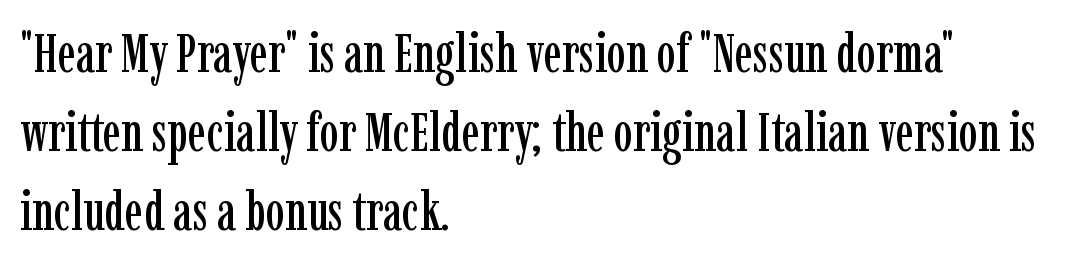
{"serif": "yes", "italic": "no", "width": "condensed", "stroke_contrast": "low", "x_height": "medium", "monospaced": "no", "underline": "no", "align": "left", "line_spacing": "normal", "line_spacing_ratio": 1.46, "letter_spacing": "normal", "letter_spacing_em": 0.0, "glyph_px": 54}
